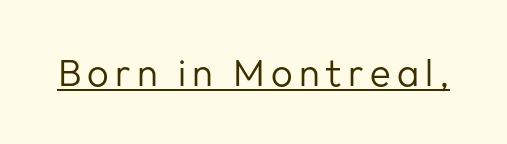
Q: Is the text bold? A: No.
Q: Is the text italic (slanted)? A: No, it is upright.
Q: Is the typeface a serif or a sans-serif typeface? A: Sans-serif.
Q: Is the text underlined? A: Yes.
Q: Width (condensed, normal, or wide)? A: Normal.
Q: Stroke contrast? A: Low.
Q: x-height? A: Medium.
Q: Monospaced? A: No.
